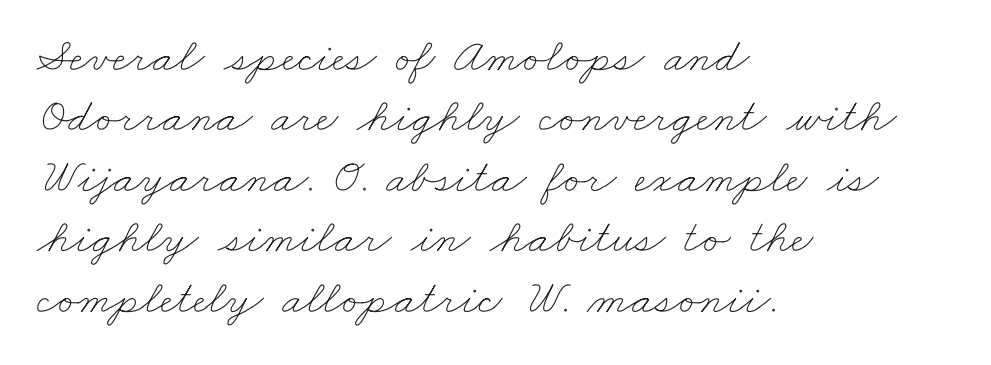
Q: Is the text bold? A: No.
Q: Is the text underlined? A: No.
Q: How is the paragraph aligned? A: Left-aligned.
Q: Is the spacing between letters normal or unusually wide? A: Normal.
Q: Is the spacing between lines tight, normal or loose? A: Normal.
Q: Width (condensed, normal, or wide)? A: Wide.
Q: Stroke contrast? A: Low.
Q: x-height? A: Small.
Q: Monospaced? A: No.
